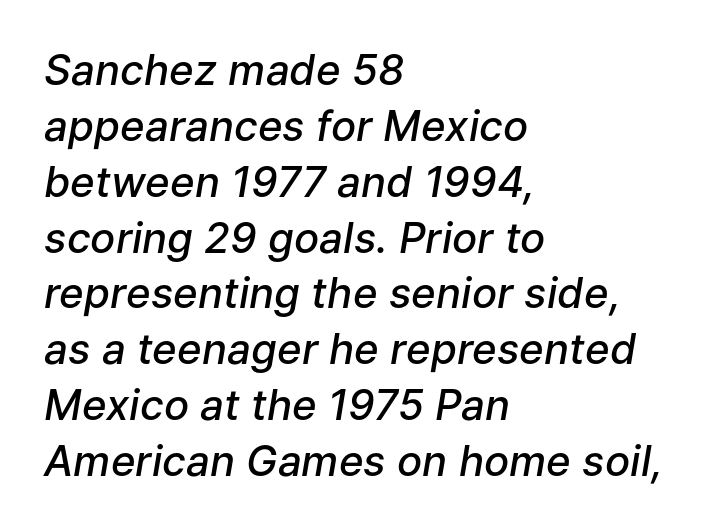
The image shows 42 px semibold type, italic (leaning right); set left-aligned, normal line spacing (1.33x), normal letter spacing, not underlined; low stroke contrast and a medium x-height.
